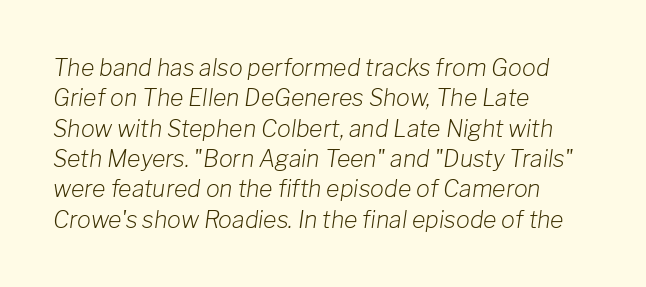
Q: Is the text bold? A: No.
Q: Is the text italic (slanted)? A: Yes, it leans right by about 8 degrees.
Q: Is the text underlined? A: No.
Q: How is the paragraph aligned? A: Left-aligned.
Q: Is the spacing between letters normal or unusually wide? A: Normal.
Q: Is the spacing between lines tight, normal or loose? A: Normal.
